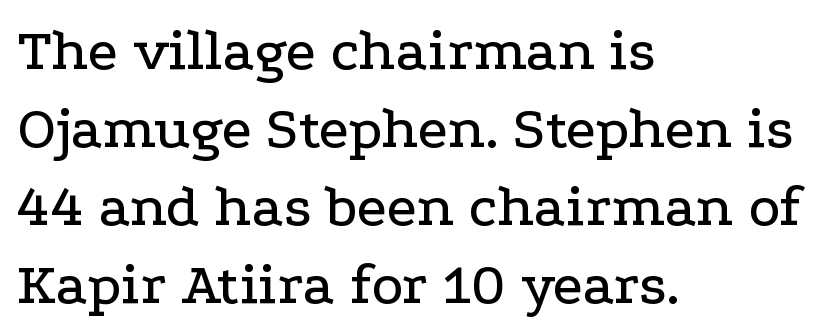
Q: Is the text italic (slanted)? A: No, it is upright.
Q: Is the typeface a serif or a sans-serif typeface? A: Serif.
Q: Is the text underlined? A: No.
Q: How is the paragraph aligned? A: Left-aligned.
Q: Is the spacing between letters normal or unusually wide? A: Normal.
Q: Is the spacing between lines tight, normal or loose? A: Normal.
Q: Width (condensed, normal, or wide)? A: Wide.
Q: Stroke contrast? A: Low.
Q: x-height? A: Medium.
Q: Monospaced? A: No.
